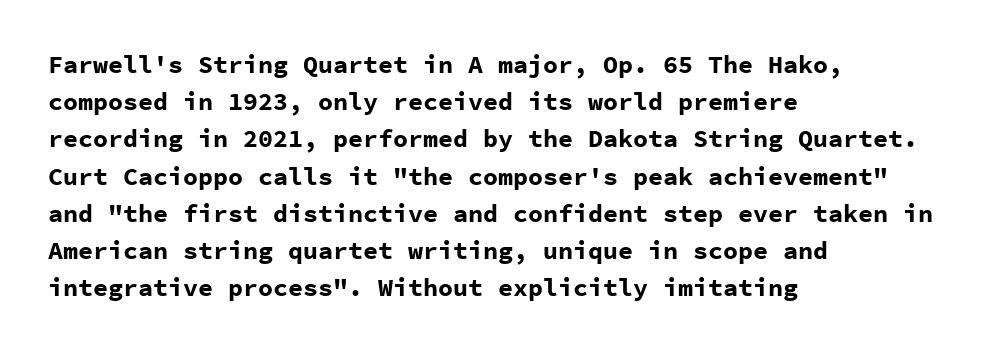
The image shows 25 px bold type, upright; set left-aligned, normal line spacing (1.49x), normal letter spacing, not underlined.
